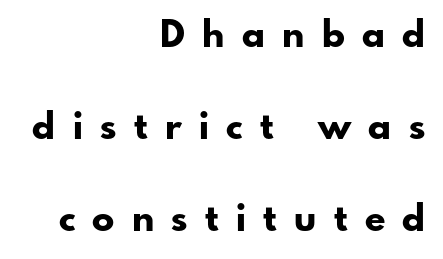
{"serif": "no", "italic": "no", "bold": "yes", "weight": "bold", "width": "normal", "stroke_contrast": "low", "x_height": "small", "monospaced": "no", "underline": "no", "align": "right", "line_spacing": "loose", "line_spacing_ratio": 2.49, "letter_spacing": "wide", "letter_spacing_em": 0.47, "glyph_px": 37}
